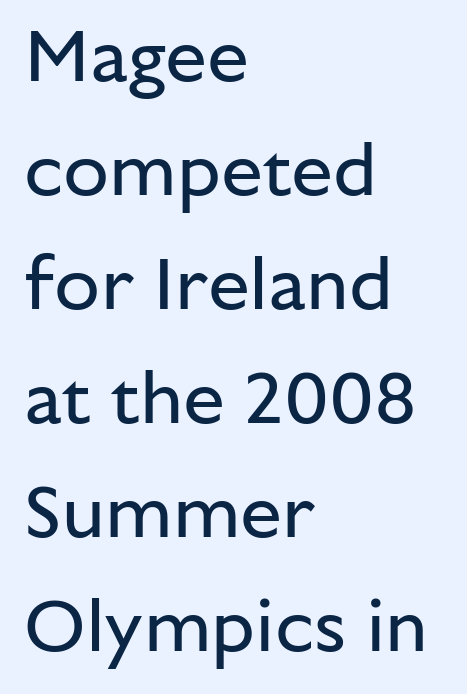
The image shows 75 px regular-weight sans-serif type, upright; set left-aligned, normal line spacing (1.52x), normal letter spacing, not underlined; low stroke contrast and a medium x-height.
